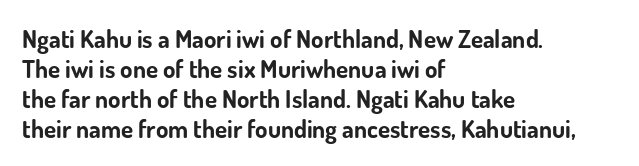
Default kerning and tracking; the words read as compact shapes. The letters stand upright; this is a roman face. Pretty heavy lettering here — definitely bold. The words here are not underlined.
